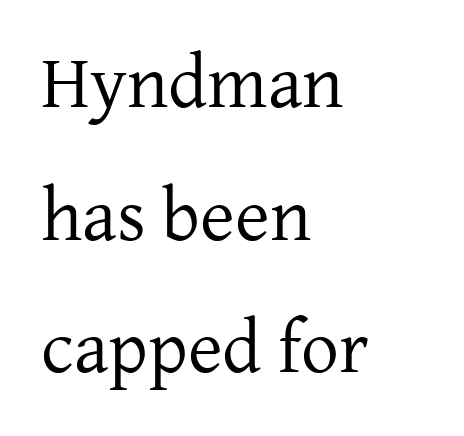
The letters stand straight up with perfectly vertical stems. Glance below the letters and you will spot only blank space. Characters follow at the spacing the type designer built in. The paragraph shown leans on its left margin. The rendering uses natural spacing where letterforms have individual widths.
